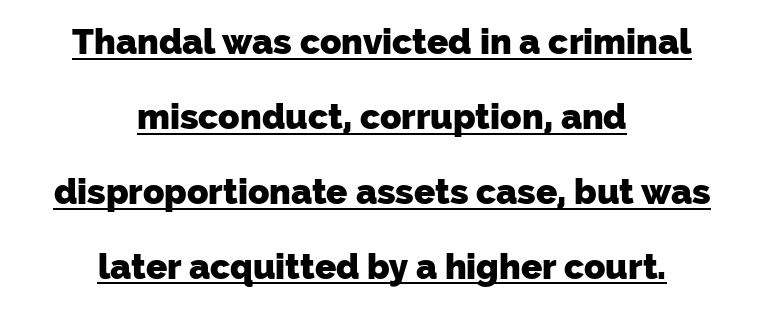
Q: Is the text bold? A: Yes.
Q: Is the typeface a serif or a sans-serif typeface? A: Sans-serif.
Q: Is the text underlined? A: Yes.
Q: How is the paragraph aligned? A: Centered.
Q: Is the spacing between letters normal or unusually wide? A: Normal.
Q: Is the spacing between lines tight, normal or loose? A: Loose.
Q: Width (condensed, normal, or wide)? A: Normal.
Q: Stroke contrast? A: Low.
Q: x-height? A: Medium.
Q: Monospaced? A: No.
